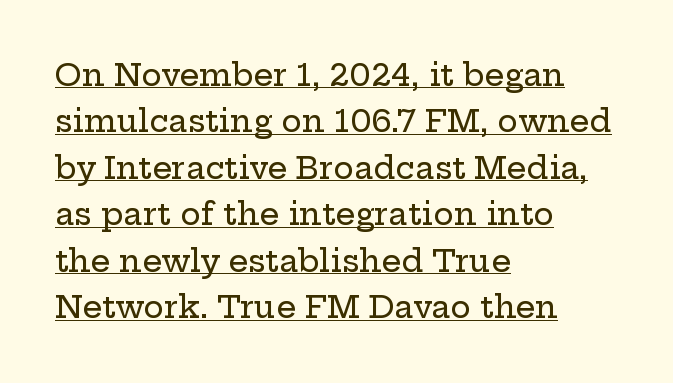
The image shows 31 px wide serif type, upright; set left-aligned, normal line spacing (1.5x), normal letter spacing, underlined; low stroke contrast and a medium x-height.
